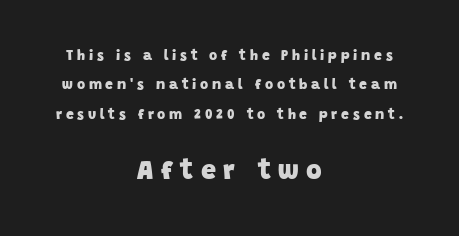
Q: Is the text bold? A: Yes.
Q: Is the text underlined? A: No.
Q: How is the paragraph aligned? A: Centered.
Q: Is the spacing between letters normal or unusually wide? A: Unusually wide.
Q: Is the spacing between lines tight, normal or loose? A: Loose.
Q: Which block of text is set in a larger size, the first (top) or the second (bottom)? A: The second (bottom) one.
